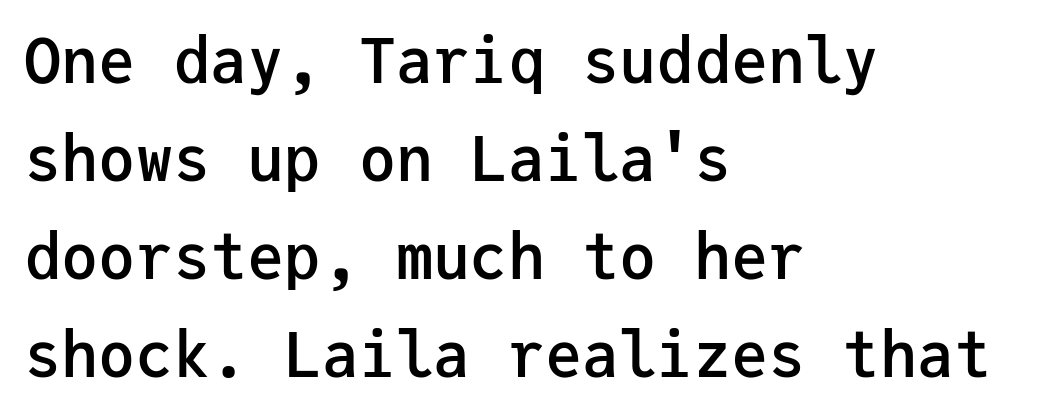
Q: Is the text bold? A: Semi-bold.
Q: Is the text italic (slanted)? A: No, it is upright.
Q: Is the typeface a serif or a sans-serif typeface? A: Sans-serif.
Q: Is the text underlined? A: No.
Q: How is the paragraph aligned? A: Left-aligned.
Q: Is the spacing between letters normal or unusually wide? A: Normal.
Q: Is the spacing between lines tight, normal or loose? A: Normal.
Q: Width (condensed, normal, or wide)? A: Normal.
Q: Stroke contrast? A: Low.
Q: x-height? A: Medium.
Q: Monospaced? A: Yes.
